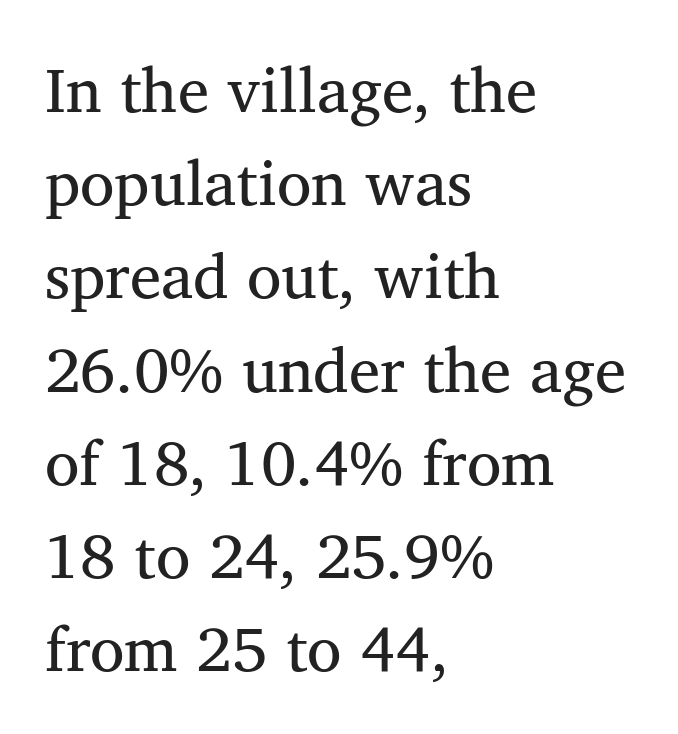
The image shows 63 px regular-weight serif type, upright; set left-aligned, normal line spacing (1.48x), normal letter spacing, not underlined; medium stroke contrast and a medium x-height.
